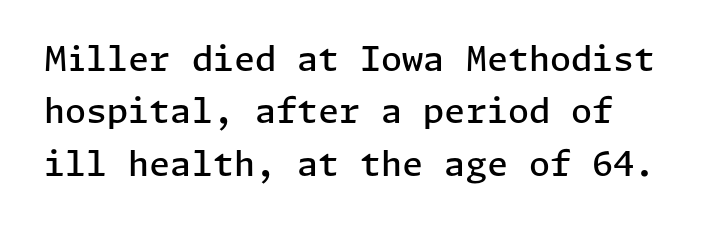
Q: Is the text bold? A: Semi-bold.
Q: Is the text italic (slanted)? A: No, it is upright.
Q: Is the typeface a serif or a sans-serif typeface? A: Sans-serif.
Q: Is the text underlined? A: No.
Q: Is the spacing between letters normal or unusually wide? A: Normal.
Q: Is the spacing between lines tight, normal or loose? A: Normal.
Q: Width (condensed, normal, or wide)? A: Normal.
Q: Stroke contrast? A: Low.
Q: x-height? A: Medium.
